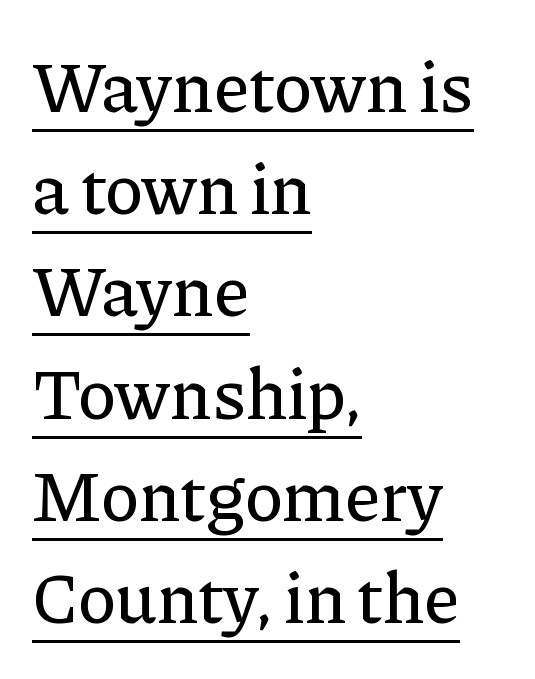
The type sits square on the baseline with zero lean. If you measured baseline to baseline, you'd find a middling distance. You can tell from the footed stems that serif type was used. This rendering features underlined lettering. The rendering anchors every line to the left-hand side.
